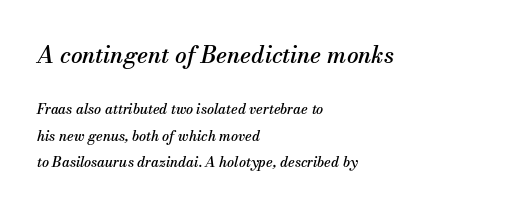
{"italic": "yes", "lean": "right", "slant_degrees": 13, "underline": "no", "align": "left", "line_spacing_ratio": 1.87, "letter_spacing": "normal", "letter_spacing_em": 0.0, "larger_block": "first", "size_ratio": 1.64, "glyph_px": 23}
